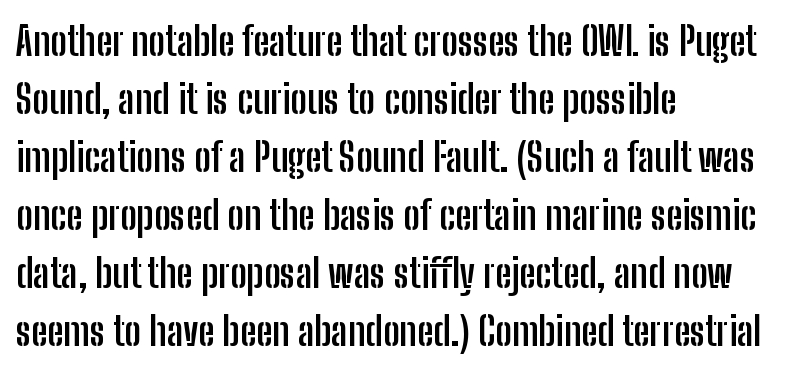
This sample uses plain, unmodified letter spacing. Typesetter's note: full bold, strokes at maximum text heaviness. Do the letters lean? They stand straight. In terms of letterform style, serifs are entirely absent. A typesetter would call this proportional, since set widths differ per character.
